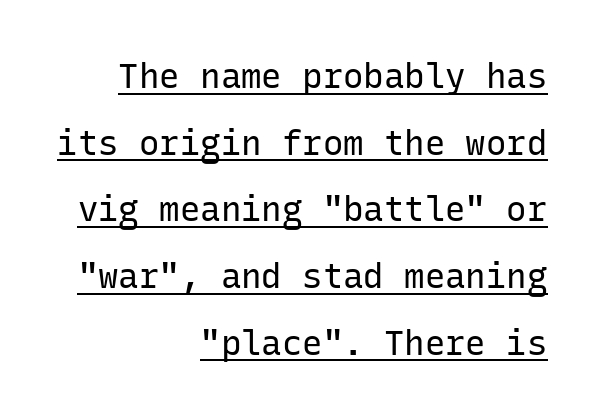
The image shows 34 px regular-weight sans-serif type, upright, monospaced; set right-aligned, loose line spacing (1.96x), normal letter spacing, underlined; low stroke contrast and a medium x-height.
